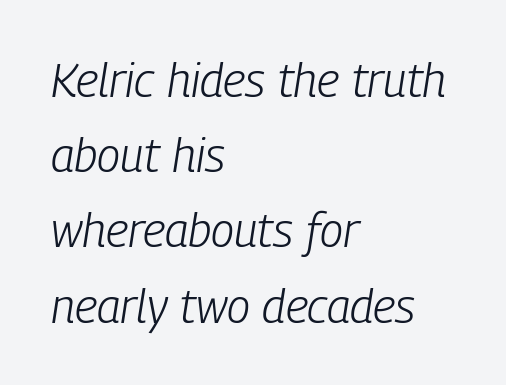
This sample keeps an unexceptional amount of space between lines. The space beneath each line is pristine and unruled. No extra ink here — the face is not bold. Which margin do the lines hug? The left one — the right edge is uneven. Varying glyph widths throughout — classic text-font behaviour.
